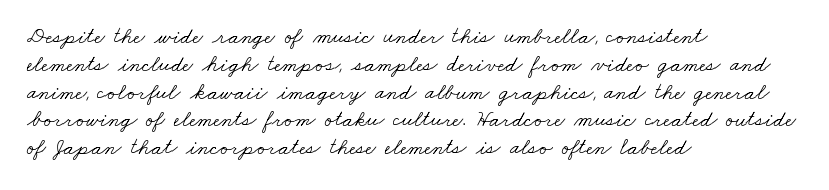
The image shows 23 px text type; set left-aligned, line spacing 1.21x, normal letter spacing, not underlined.
